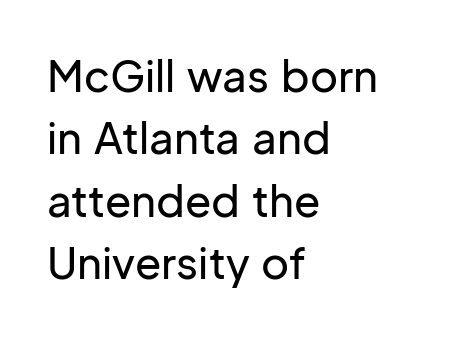
The image shows 43 px sans-serif type, upright; set left-aligned, normal line spacing (1.45x), normal letter spacing, not underlined; low stroke contrast and a medium x-height.
